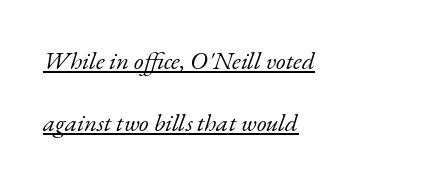
The image shows 25 px text type, italic (leaning right); set left-aligned, loose line spacing (2.48x), normal letter spacing, underlined.
